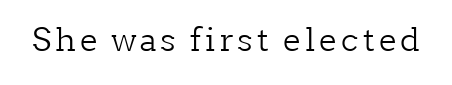
Q: Is the text bold? A: No.
Q: Is the text italic (slanted)? A: No, it is upright.
Q: Is the typeface a serif or a sans-serif typeface? A: Serif.
Q: Is the text underlined? A: No.
Q: Width (condensed, normal, or wide)? A: Normal.
Q: Stroke contrast? A: Low.
Q: x-height? A: Medium.
Q: Monospaced? A: No.
